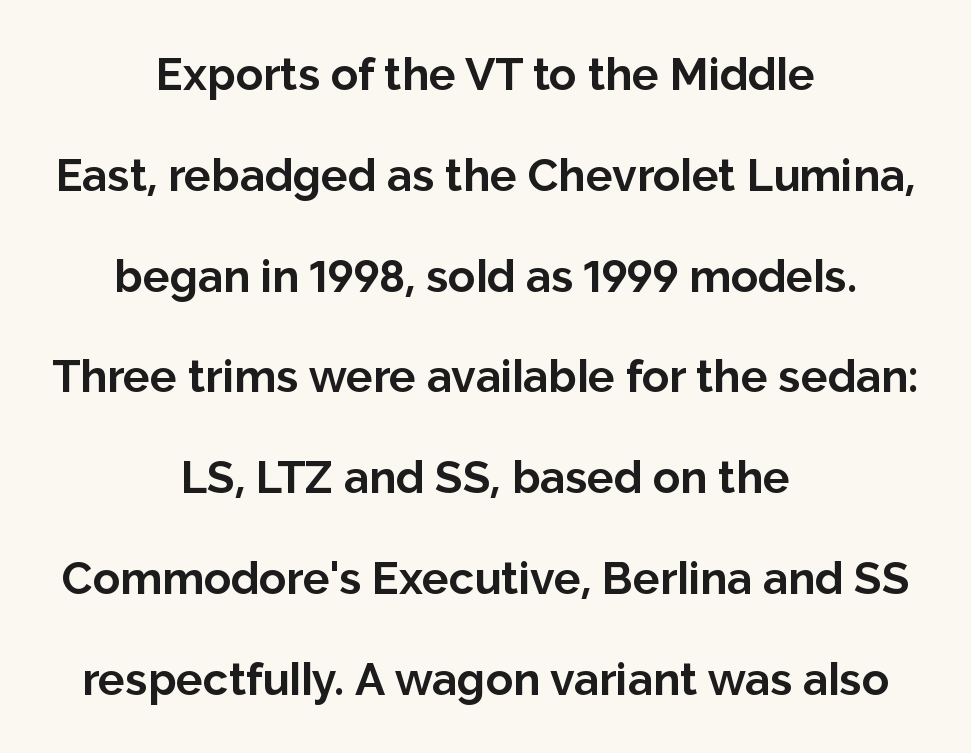
The image shows 45 px bold sans-serif type, upright; set centered, loose line spacing (2.24x), normal letter spacing, not underlined; low stroke contrast and a medium x-height.
